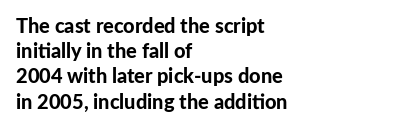
The image shows 20 px bold type, upright; set left-aligned, normal line spacing (1.26x), normal letter spacing, not underlined.
